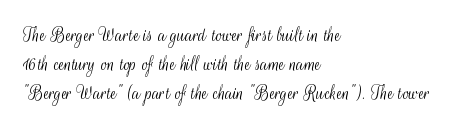
Tracking here is standard; glyphs follow each other at the usual distance. Heft: none added — not bold. These lines are set flush left with a ragged right edge. Has an underline been added? It has not.
